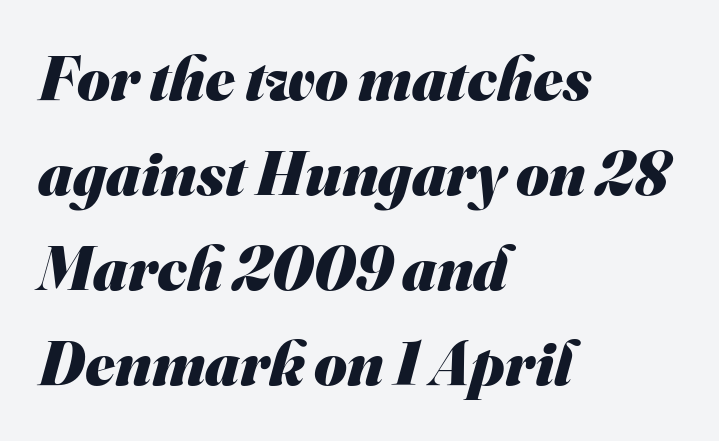
{"serif": "no", "bold": "yes", "weight": "heavy", "width": "normal", "stroke_contrast": "medium", "x_height": "small", "monospaced": "no", "underline": "no", "align": "left", "line_spacing": "normal", "line_spacing_ratio": 1.51, "letter_spacing": "normal", "letter_spacing_em": 0.0, "glyph_px": 63}
